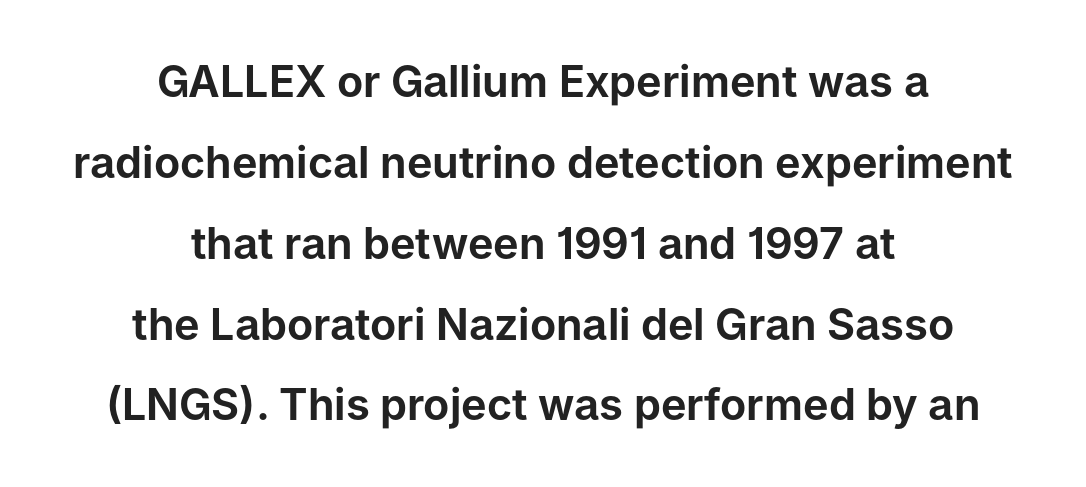
The image shows 43 px sans-serif type, upright; set centered, line spacing 1.88x, normal letter spacing, not underlined; low stroke contrast and a medium x-height.
